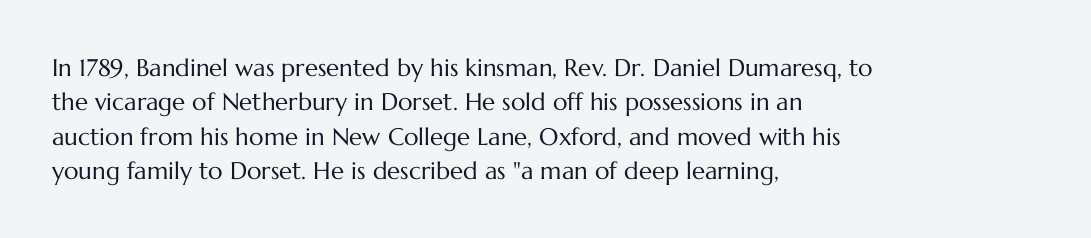
Q: Is the text bold? A: No.
Q: Is the text italic (slanted)? A: No, it is upright.
Q: Is the text underlined? A: No.
Q: How is the paragraph aligned? A: Left-aligned.
Q: Is the spacing between letters normal or unusually wide? A: Normal.
Q: Is the spacing between lines tight, normal or loose? A: Normal.
